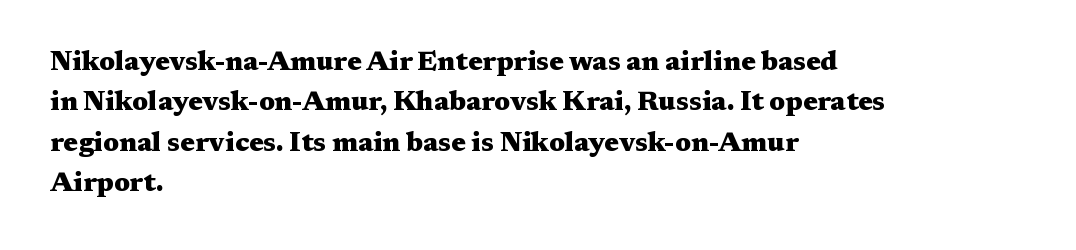
{"italic": "no", "bold": "yes", "underline": "no", "align": "left", "line_spacing": "normal", "line_spacing_ratio": 1.5, "letter_spacing": "normal", "letter_spacing_em": 0.0, "glyph_px": 27}
